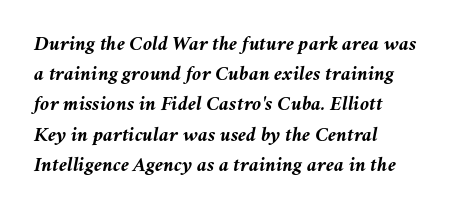
Slanted lettering throughout. Caption: standard tracking, unaltered. Normally led — the rows are evenly, conventionally spaced. The rendering uses a bold face; every stroke is thick and dark. Letters rest on an invisible, unmarked baseline.
